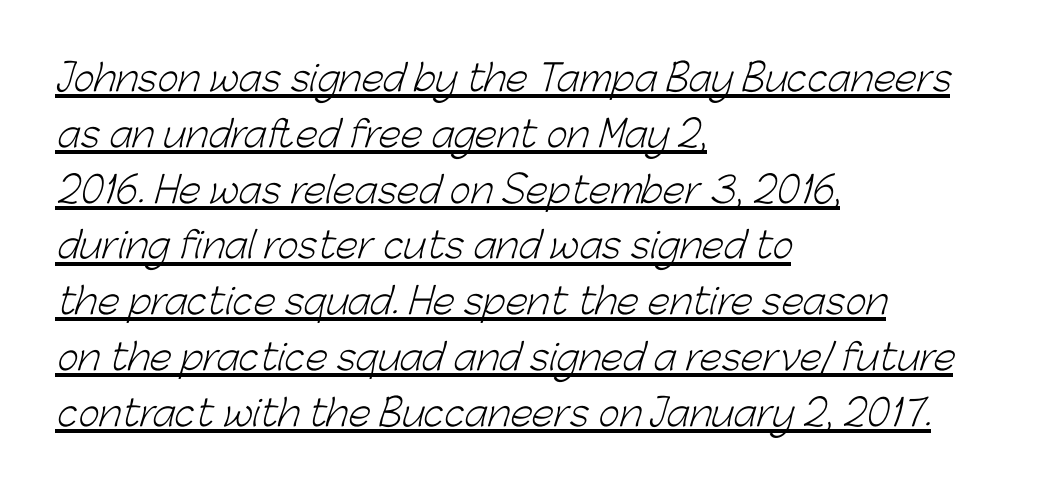
Caption: standard tracking, unaltered. Nothing heavy about these letters — not bold at all. Here the designer chose a conventional face with non-uniform glyph widths. Examine the stroke ends and you'll find no serifs.
